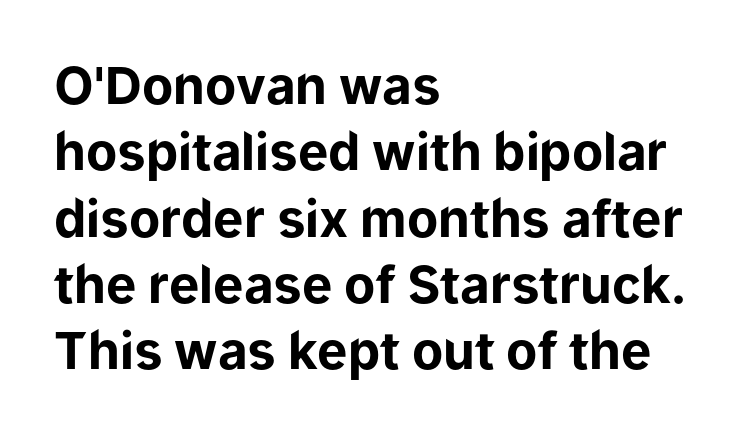
The image shows 51 px bold sans-serif type, upright; set left-aligned, normal line spacing (1.3x), normal letter spacing, not underlined; low stroke contrast and a medium x-height.
